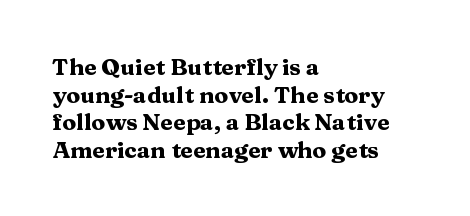
{"italic": "no", "bold": "yes", "underline": "no", "align": "left", "line_spacing_ratio": 1.2, "letter_spacing": "normal", "letter_spacing_em": 0.0, "glyph_px": 23}
